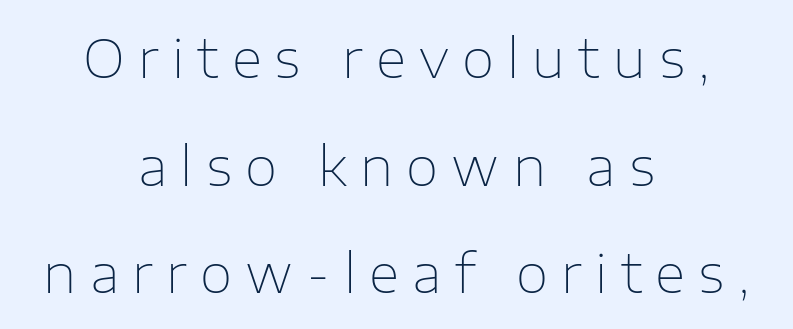
The image shows 53 px thin sans-serif type, upright; set centered, loose line spacing (2.03x), unusually wide letter spacing (+0.25 em), not underlined; low stroke contrast and a medium x-height.
